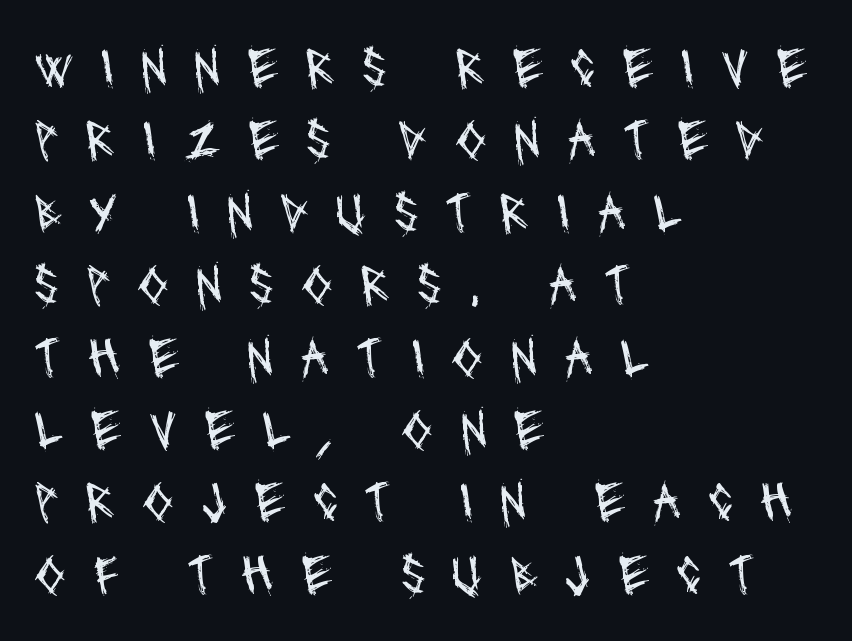
{"serif": "no", "bold": "no", "weight": "regular", "width": "condensed", "stroke_contrast": "medium", "x_height": "large", "monospaced": "no", "underline": "no", "align": "left", "line_spacing": "normal", "line_spacing_ratio": 1.27, "letter_spacing": "wide", "letter_spacing_em": 0.47, "glyph_px": 57}
